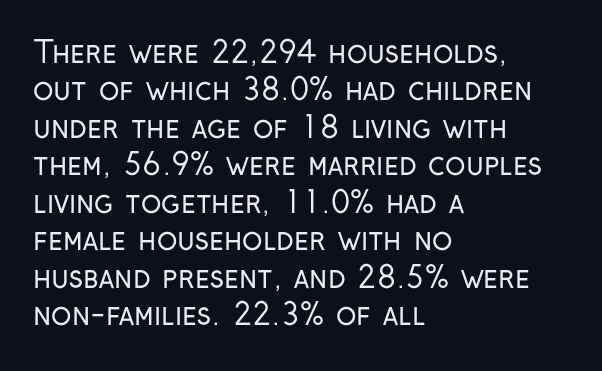
Regarding leading, the lines here are spaced in the standard way. Casual observation: everything's shoved over to the left. Do the letters lean? They stand straight. Stems and bowls with no extra thickness — not bold.
